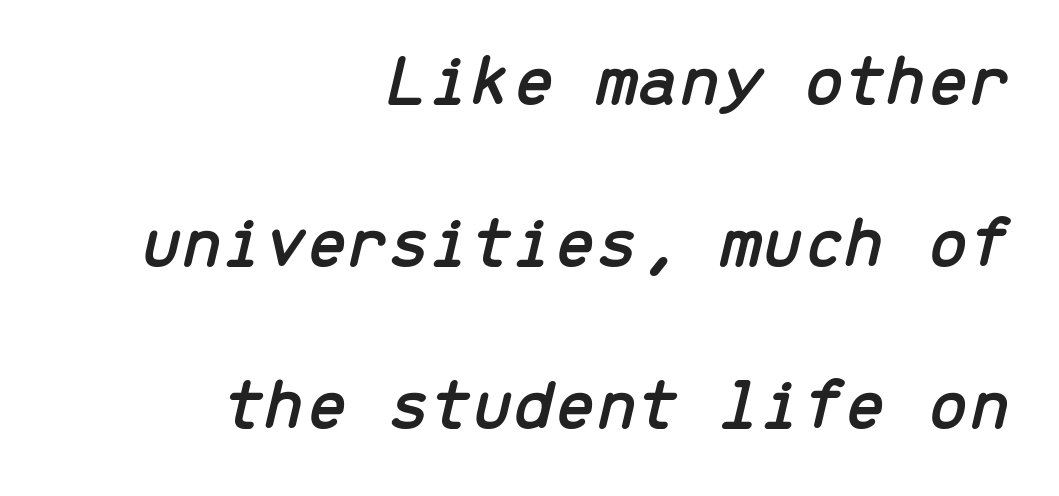
The image shows 74 px text type, italic (leaning right), monospaced; set right-aligned, loose line spacing (2.19x), normal letter spacing, not underlined; low stroke contrast and a medium x-height.
